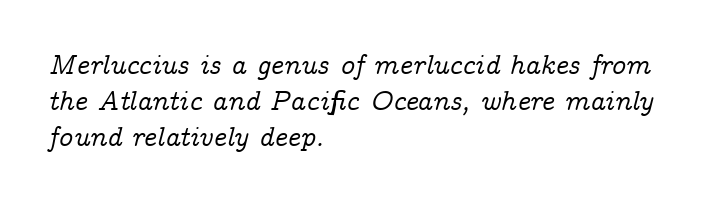
{"serif": "yes", "italic": "yes", "lean": "right", "slant_degrees": 14, "width": "normal", "stroke_contrast": "low", "x_height": "medium", "monospaced": "no", "underline": "no", "align": "left", "line_spacing": "normal", "line_spacing_ratio": 1.28, "letter_spacing": "normal", "letter_spacing_em": 0.0, "glyph_px": 28}
